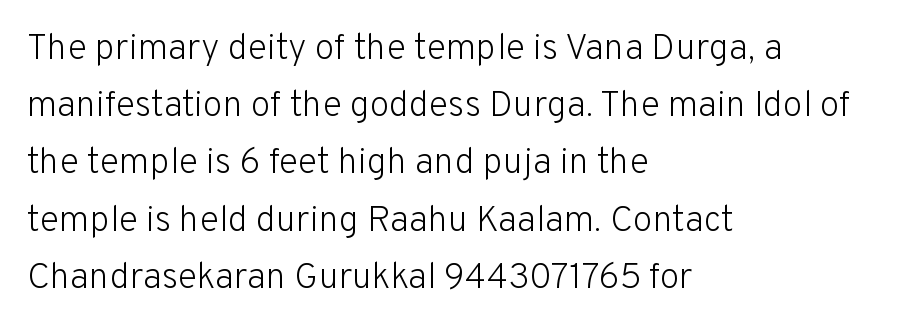
{"serif": "no", "italic": "no", "bold": "no", "weight": "light", "width": "normal", "stroke_contrast": "low", "x_height": "medium", "monospaced": "no", "underline": "no", "align": "left", "line_spacing": "normal", "line_spacing_ratio": 1.59, "letter_spacing": "normal", "letter_spacing_em": 0.0, "glyph_px": 36}
